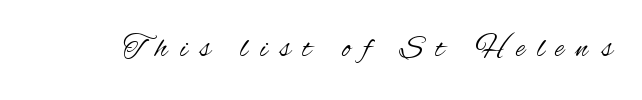
Letters rest on an invisible, unmarked baseline. Does the type have serifs? No, each stem ends abruptly. The type is letterspaced generously, with wide tracking. Stems and bowls with no extra thickness — not bold.
